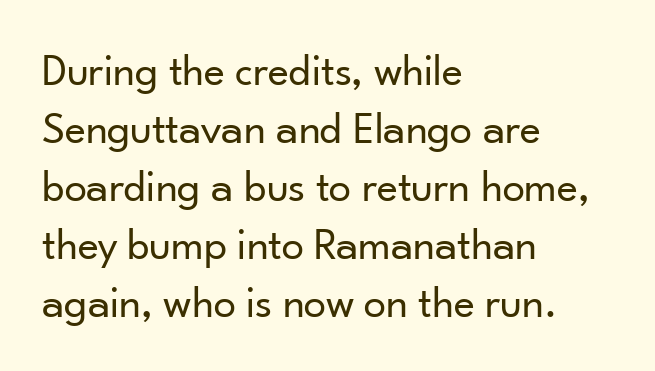
The leading is moderate, giving the passage an even texture. Standard letterfit; no display-style spreading of the glyphs. Ink coverage per letter is moderate at most. Quick note: underline off.
